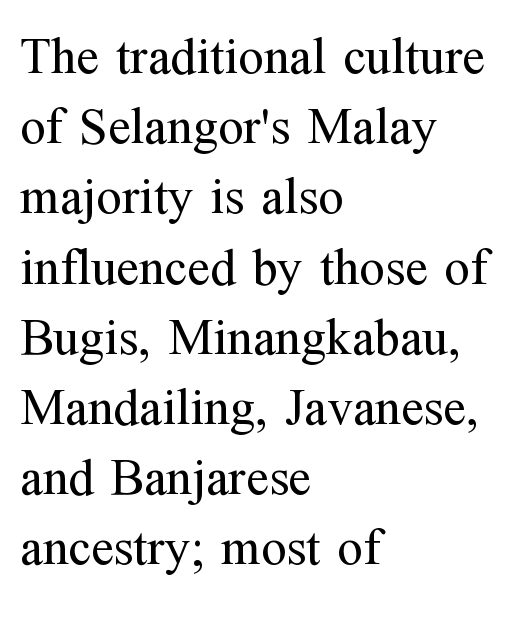
The image shows 52 px regular-weight serif type, upright; set left-aligned, normal line spacing (1.35x), normal letter spacing, not underlined; medium stroke contrast and a medium x-height.
